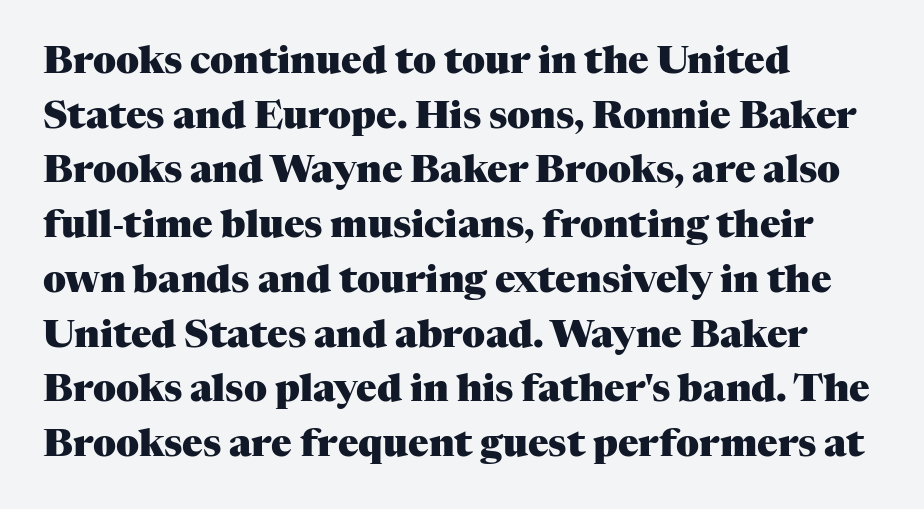
Short note: letters normally spaced. Look at the bottom of the vertical strokes: they flare into serifs here. Style check: upright. Descender tails drop into unmarked territory.
